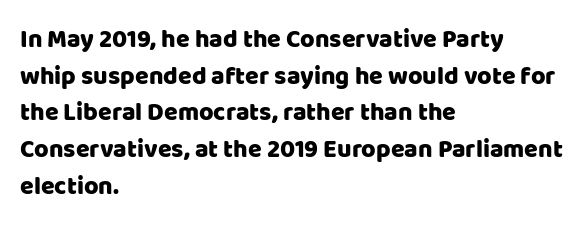
The image shows 25 px text type, upright; set left-aligned, normal line spacing (1.47x), normal letter spacing, not underlined.
